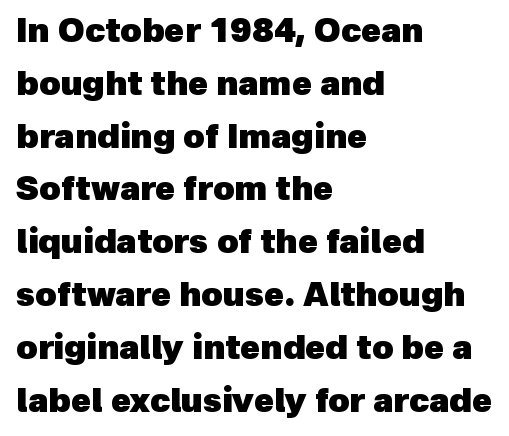
{"serif": "no", "bold": "yes", "weight": "heavy", "width": "normal", "x_height": "medium", "monospaced": "no", "underline": "no", "align": "left", "line_spacing": "normal", "line_spacing_ratio": 1.6, "letter_spacing": "normal", "letter_spacing_em": 0.0, "glyph_px": 33}
